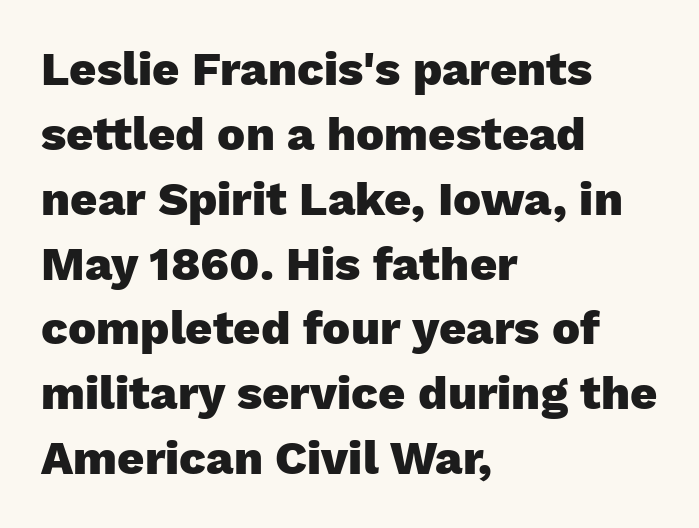
The image shows 47 px heavy sans-serif type, upright; set left-aligned, normal line spacing (1.38x), normal letter spacing, not underlined; low stroke contrast and a medium x-height.
